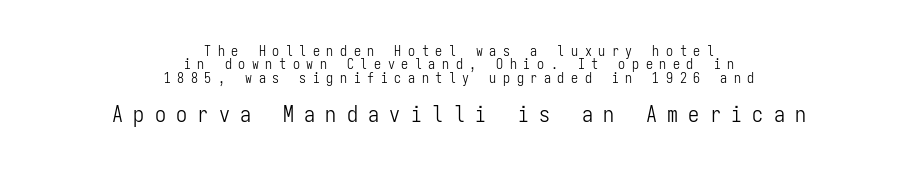
The image shows 22 px text type, upright; set centered, tight line spacing (0.96x), unusually wide letter spacing (+0.47 em), not underlined; the second (bottom) block is 1.57x larger.
